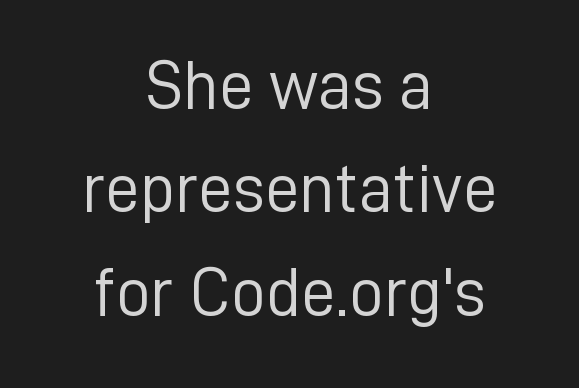
The image shows 69 px light sans-serif type, upright; set centered, normal line spacing (1.5x), normal letter spacing, not underlined; low stroke contrast and a medium x-height.
